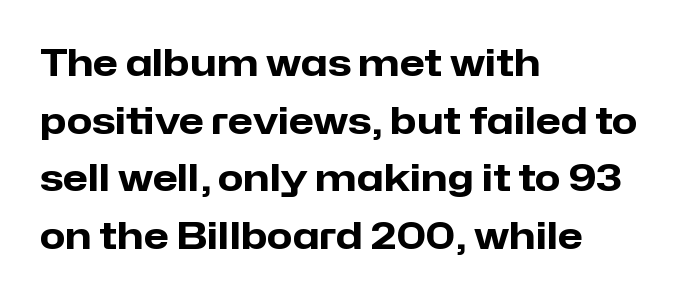
{"serif": "no", "italic": "no", "bold": "yes", "weight": "heavy", "width": "normal", "stroke_contrast": "low", "x_height": "medium", "monospaced": "no", "underline": "no", "align": "left", "line_spacing": "normal", "line_spacing_ratio": 1.56, "letter_spacing": "normal", "letter_spacing_em": 0.0, "glyph_px": 37}
